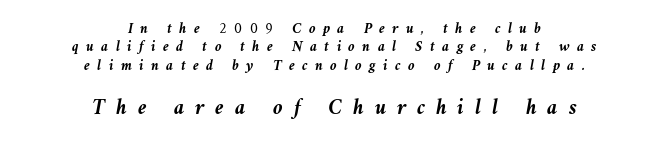
The image shows 22 px bold type, italic (leaning left); set centered, line spacing 1.23x, unusually wide letter spacing (+0.49 em), not underlined; the second (bottom) block is 1.47x larger.
